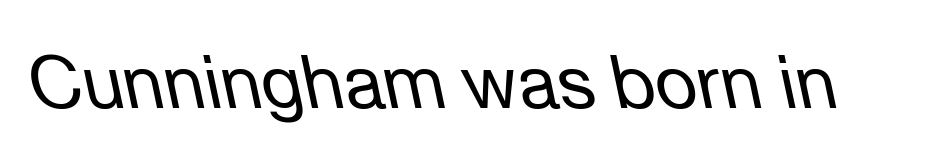
The image shows 73 px regular-weight type, italic (leaning left); set normal letter spacing, not underlined; low stroke contrast and a medium x-height.
